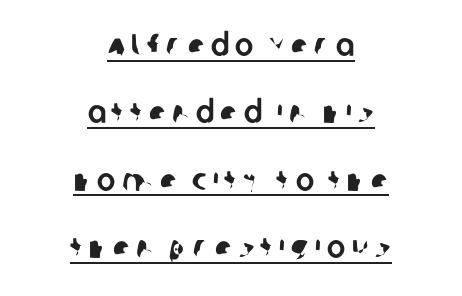
{"serif": "no", "width": "normal", "stroke_contrast": "low", "x_height": "large", "monospaced": "no", "underline": "yes", "align": "center", "line_spacing": "loose", "line_spacing_ratio": 2.17, "letter_spacing": "wide", "letter_spacing_em": 0.2, "glyph_px": 31}
